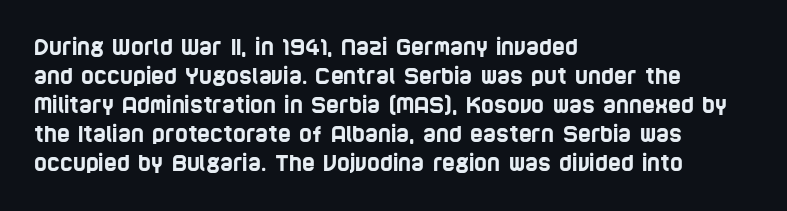
The image shows 22 px text type; set left-aligned, normal line spacing (1.32x), normal letter spacing, not underlined.
